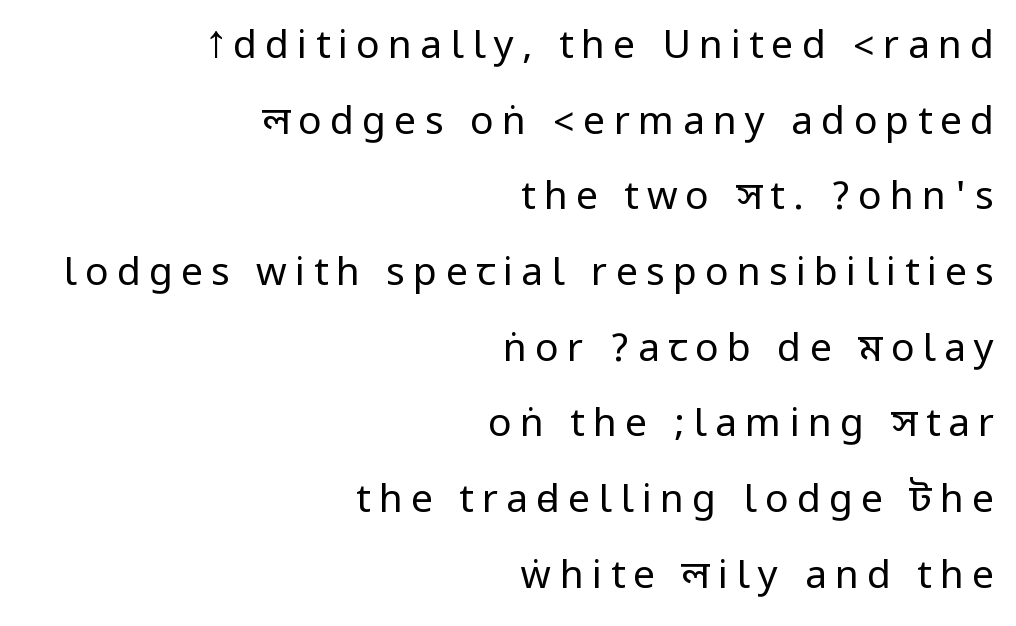
Typeset ragged left — the right edge is the straight one. Every stem runs plumb, perpendicular to the baseline. The baseline area is clear. The font is comparable to plain body text, perhaps lighter. A typesetter would label this face a sans. Quick note: interline space is abundant.
